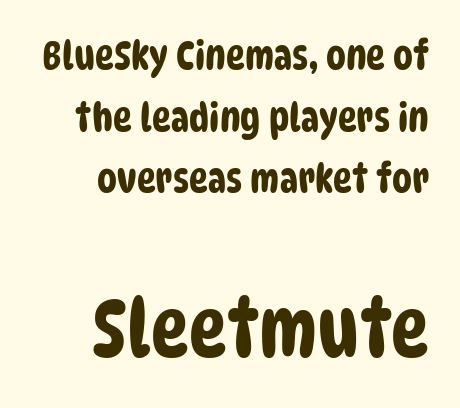
{"serif": "no", "width": "condensed", "stroke_contrast": "low", "x_height": "large", "monospaced": "no", "underline": "no", "align": "right", "line_spacing": "normal", "line_spacing_ratio": 1.54, "letter_spacing": "normal", "letter_spacing_em": 0.0, "larger_block": "second", "size_ratio": 2.0, "glyph_px": 80}
